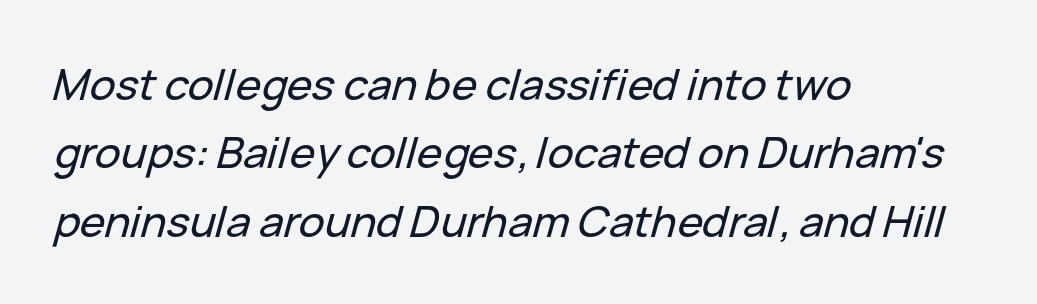
Q: Is the text italic (slanted)? A: Yes, it leans right by about 15 degrees.
Q: Is the text underlined? A: No.
Q: How is the paragraph aligned? A: Left-aligned.
Q: Is the spacing between letters normal or unusually wide? A: Normal.
Q: Is the spacing between lines tight, normal or loose? A: Normal.
Q: Width (condensed, normal, or wide)? A: Normal.
Q: Stroke contrast? A: Low.
Q: x-height? A: Medium.
Q: Monospaced? A: No.
